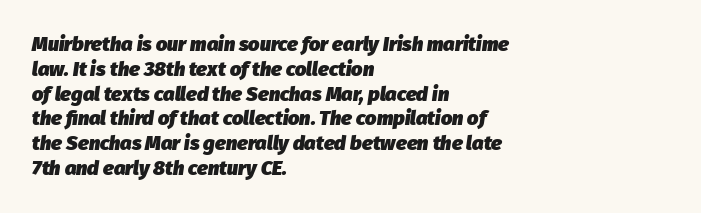
Q: Is the text bold? A: Yes.
Q: Is the text italic (slanted)? A: Yes, it leans right by about 8 degrees.
Q: Is the text underlined? A: No.
Q: How is the paragraph aligned? A: Left-aligned.
Q: Is the spacing between letters normal or unusually wide? A: Normal.
